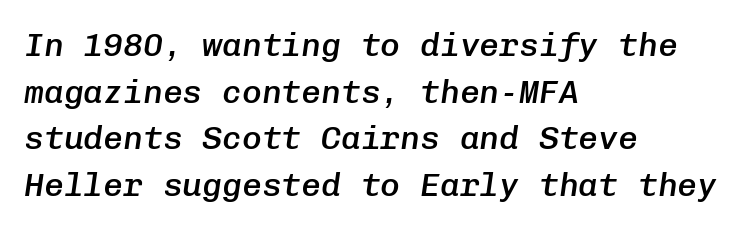
Q: Is the text bold? A: Semi-bold.
Q: Is the text italic (slanted)? A: Yes, it leans right by about 8 degrees.
Q: Is the text underlined? A: No.
Q: How is the paragraph aligned? A: Left-aligned.
Q: Is the spacing between letters normal or unusually wide? A: Normal.
Q: Is the spacing between lines tight, normal or loose? A: Normal.
Q: Width (condensed, normal, or wide)? A: Normal.
Q: Stroke contrast? A: Low.
Q: x-height? A: Medium.
Q: Monospaced? A: Yes.
